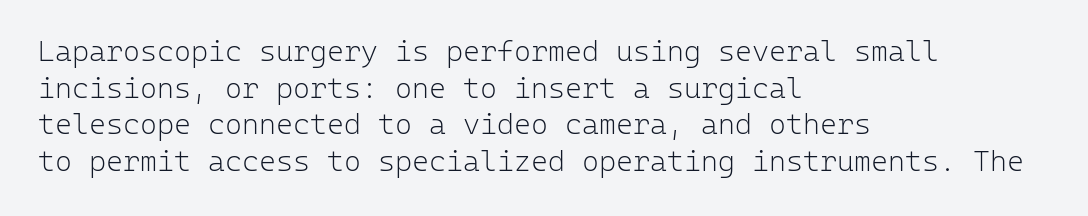
The image shows 29 px light sans-serif type, upright, monospaced; set left-aligned, normal line spacing (1.26x), normal letter spacing, not underlined; low stroke contrast and a medium x-height.
